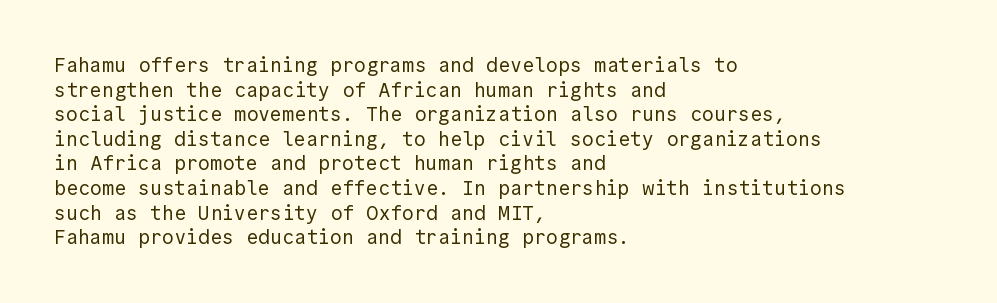
{"italic": "no", "bold": "no", "underline": "no", "align": "left", "line_spacing_ratio": 1.23, "letter_spacing": "normal", "letter_spacing_em": 0.0, "glyph_px": 20}
